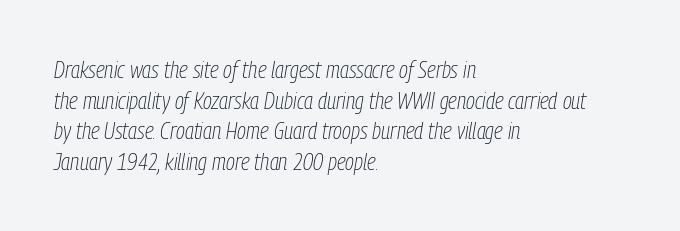
Q: Is the text bold? A: No.
Q: Is the text italic (slanted)? A: Yes, it leans right by about 9 degrees.
Q: Is the text underlined? A: No.
Q: How is the paragraph aligned? A: Left-aligned.
Q: Is the spacing between letters normal or unusually wide? A: Normal.
Q: Is the spacing between lines tight, normal or loose? A: Normal.
